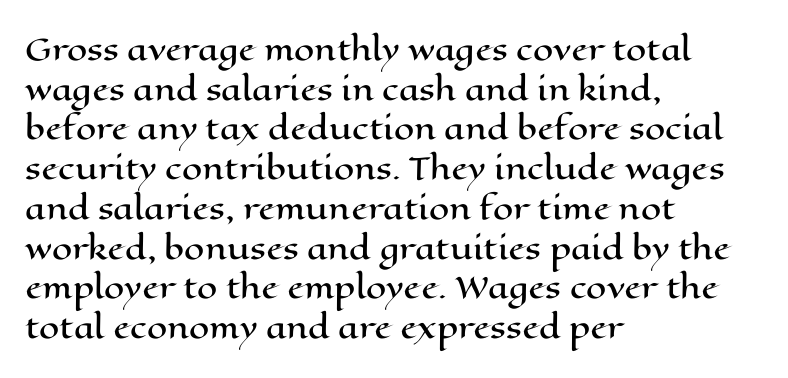
{"italic": "no", "width": "wide", "stroke_contrast": "high", "x_height": "medium", "monospaced": "no", "underline": "no", "align": "left", "line_spacing": "normal", "line_spacing_ratio": 1.37, "letter_spacing": "normal", "letter_spacing_em": 0.0, "glyph_px": 29}
